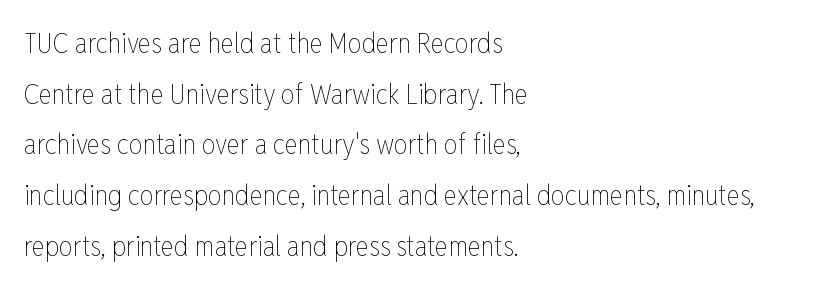
{"italic": "no", "bold": "no", "weight": "thin", "width": "condensed", "stroke_contrast": "low", "x_height": "medium", "monospaced": "no", "underline": "no", "align": "left", "line_spacing_ratio": 1.81, "letter_spacing": "normal", "letter_spacing_em": 0.0, "glyph_px": 28}
